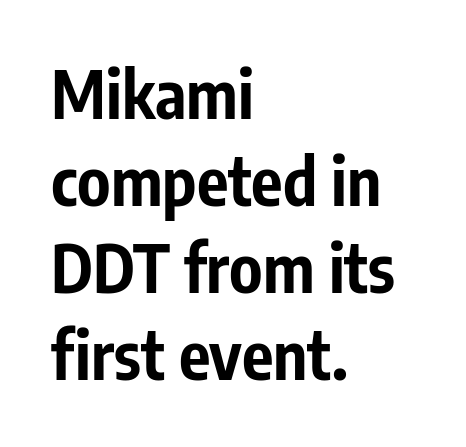
{"serif": "no", "italic": "no", "bold": "yes", "weight": "bold", "width": "condensed", "stroke_contrast": "low", "x_height": "medium", "monospaced": "no", "underline": "no", "align": "left", "line_spacing": "normal", "line_spacing_ratio": 1.32, "letter_spacing": "normal", "letter_spacing_em": 0.0, "glyph_px": 66}
